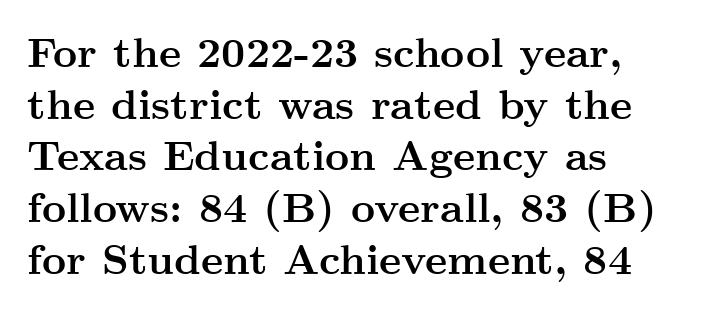
Q: Is the text bold? A: Yes.
Q: Is the text italic (slanted)? A: No, it is upright.
Q: Is the typeface a serif or a sans-serif typeface? A: Serif.
Q: Is the text underlined? A: No.
Q: How is the paragraph aligned? A: Left-aligned.
Q: Is the spacing between letters normal or unusually wide? A: Normal.
Q: Width (condensed, normal, or wide)? A: Wide.
Q: Stroke contrast? A: Medium.
Q: x-height? A: Small.
Q: Monospaced? A: No.
